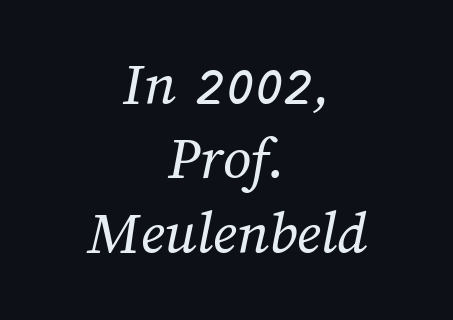
Q: Is the text bold? A: No.
Q: Is the text underlined? A: No.
Q: How is the paragraph aligned? A: Centered.
Q: Is the spacing between letters normal or unusually wide? A: Normal.
Q: Width (condensed, normal, or wide)? A: Normal.
Q: Stroke contrast? A: Medium.
Q: x-height? A: Medium.
Q: Monospaced? A: No.
